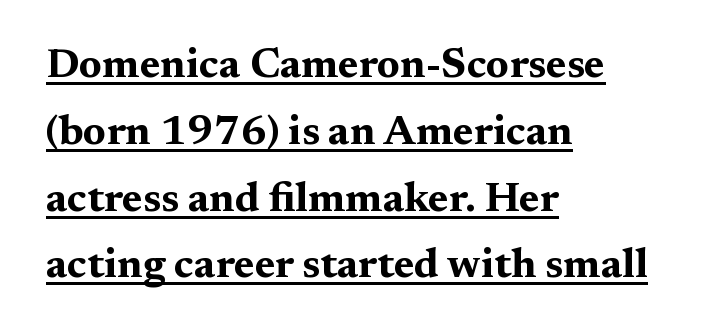
Honestly, the underline is the first thing you notice here. The strokes are fattened all the way to bold. Ascenders rise straight up at ninety degrees. Varying glyph widths throughout — classic text-font behaviour. Each line starts at the same left margin while the right side varies.
